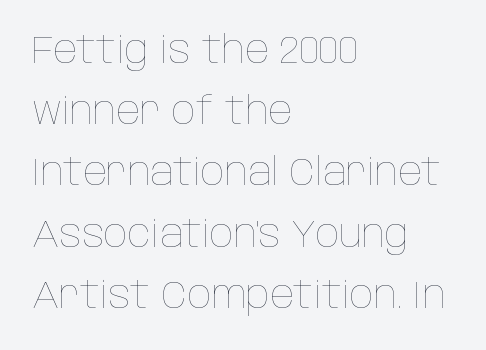
The image shows 39 px thin, condensed type, upright; set left-aligned, normal line spacing (1.57x), normal letter spacing, not underlined; low stroke contrast and a large x-height.
